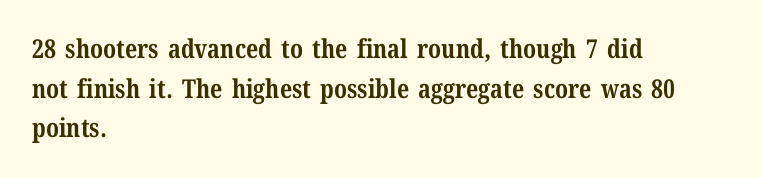
Q: Is the text bold? A: Yes.
Q: Is the text italic (slanted)? A: No, it is upright.
Q: Is the text underlined? A: No.
Q: How is the paragraph aligned? A: Left-aligned.
Q: Is the spacing between letters normal or unusually wide? A: Normal.
Q: Is the spacing between lines tight, normal or loose? A: Normal.
